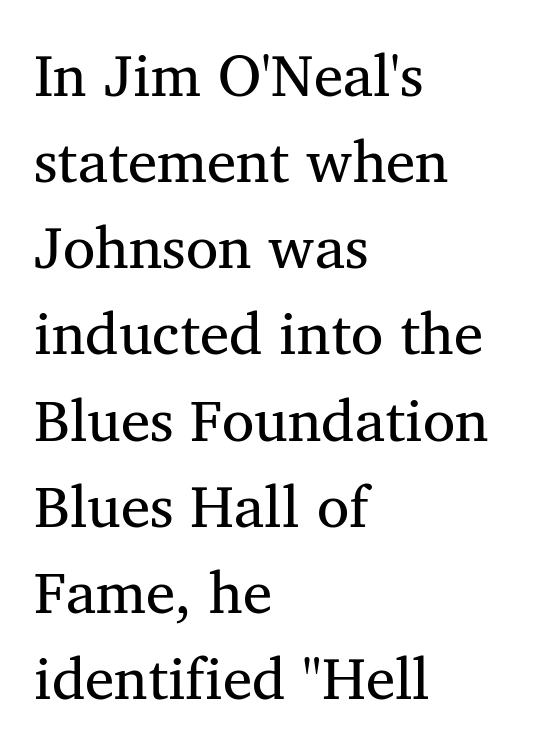
Nothing unusual about the tracking: characters are spaced as the font intends. The string is rendered with underlining switched off. Rendered with straight, roman letterforms. Think of a printed novel: that variable character pitch is what you see here.
